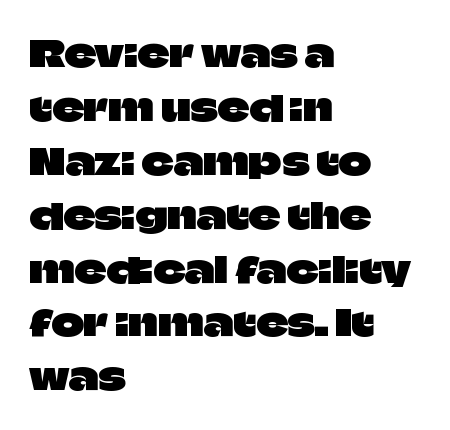
In terms of letterform style, serifs are entirely absent. Descender tails drop into unmarked territory. Posture: vertical. There is no visible air inserted between adjacent glyphs.
